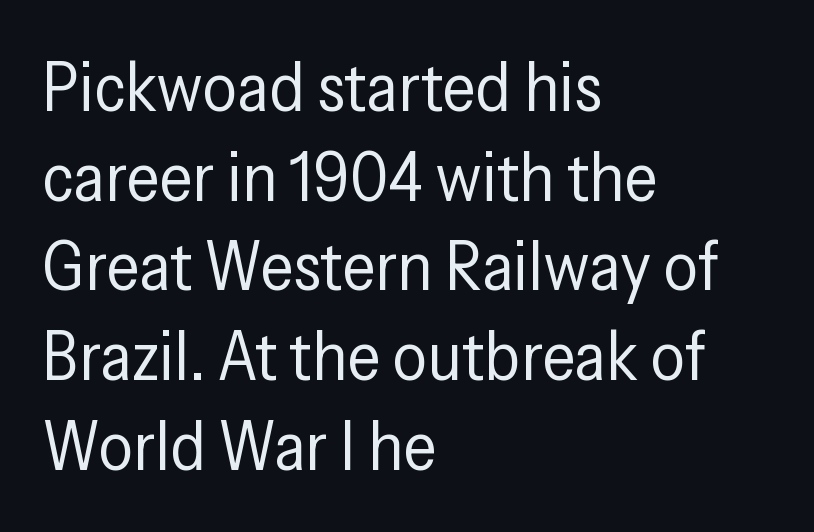
The image shows 69 px regular-weight, condensed sans-serif type, upright; set left-aligned, normal line spacing (1.3x), normal letter spacing, not underlined; low stroke contrast and a medium x-height.
